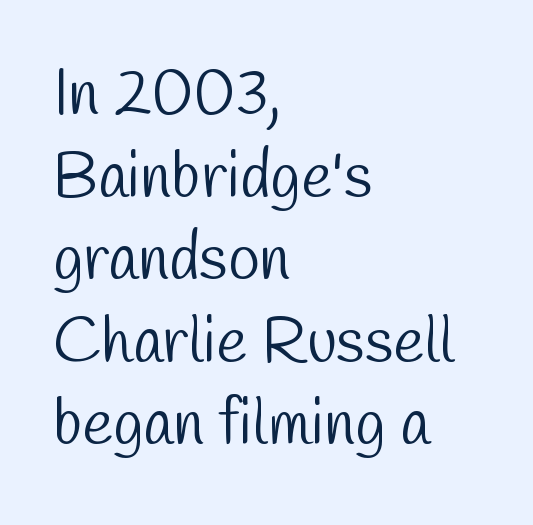
The image shows 65 px light, condensed sans-serif type; set left-aligned, normal line spacing (1.27x), normal letter spacing, not underlined; low stroke contrast and a medium x-height.
